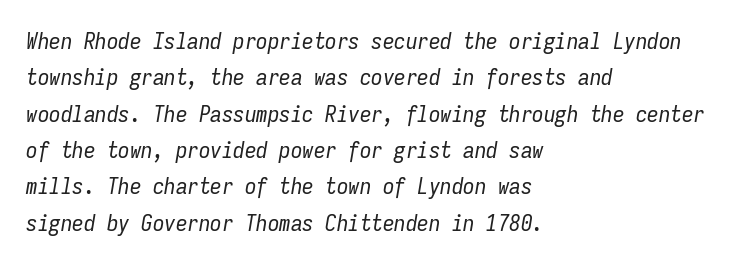
{"italic": "yes", "lean": "right", "slant_degrees": 9, "bold": "no", "underline": "no", "align": "left", "line_spacing": "normal", "line_spacing_ratio": 1.58, "letter_spacing": "normal", "letter_spacing_em": 0.0, "glyph_px": 23}
